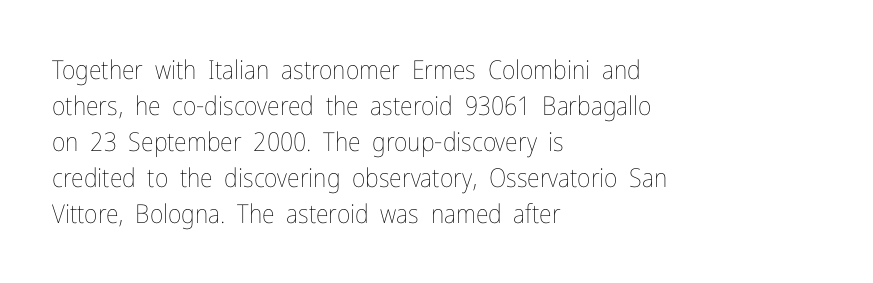
The characters are drawn with everyday or finer stroke widths. Line beginnings align vertically; line endings do not. Rule under the text: the space is simply empty. Words appear dense and cohesive because spacing is normal. Whoever set this chose a conventional vertical rhythm. Rendered with straight, roman letterforms.
